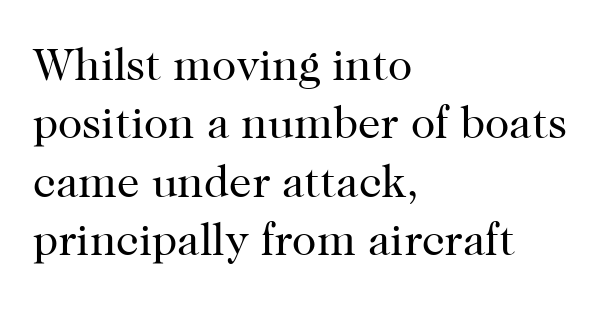
The image shows 45 px regular-weight serif type, upright; set left-aligned, normal line spacing (1.3x), normal letter spacing, not underlined; high stroke contrast and a medium x-height.
